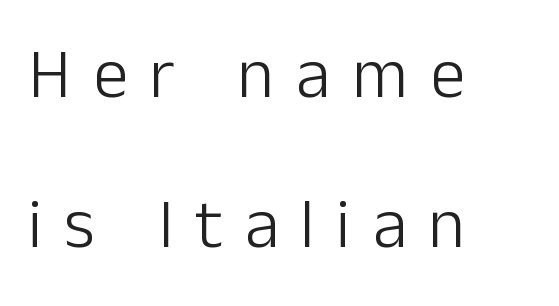
{"serif": "no", "italic": "no", "bold": "no", "weight": "light", "width": "normal", "stroke_contrast": "low", "x_height": "medium", "monospaced": "no", "underline": "no", "align": "left", "line_spacing": "loose", "line_spacing_ratio": 2.15, "letter_spacing": "wide", "letter_spacing_em": 0.31, "glyph_px": 70}
